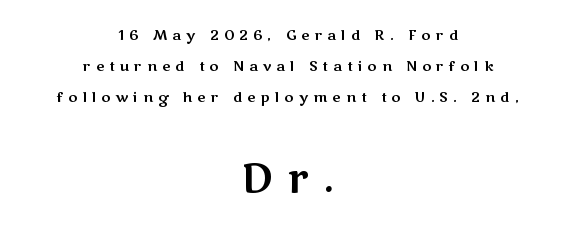
The image shows 40 px wide sans-serif type, upright; set centered, loose line spacing (2.23x), unusually wide letter spacing (+0.37 em), not underlined; the second (bottom) block is 2.86x larger; medium stroke contrast and a medium x-height.
